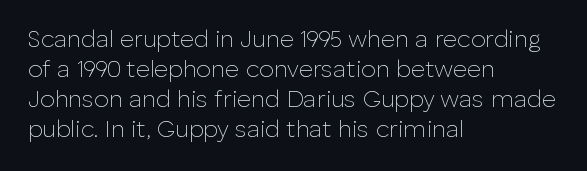
Honestly, there is no underline to notice here at all. The font's upright variant was chosen for this text. Horizontally, the lines are justified to the leading edge only. Bold? No — there's no thickening of the strokes.
